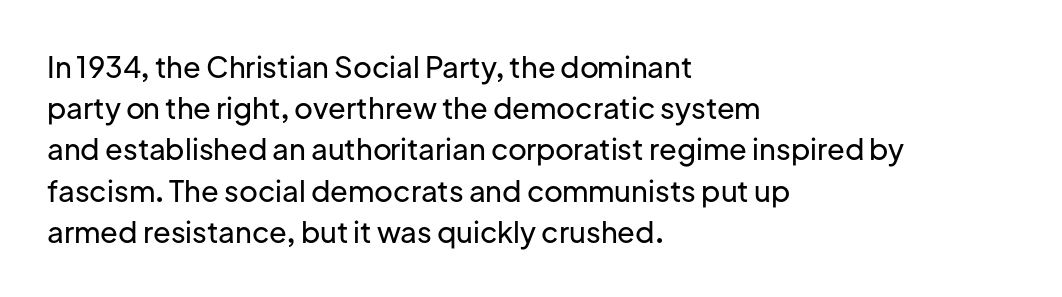
The image shows 29 px sans-serif type, upright; set left-aligned, normal line spacing (1.42x), normal letter spacing, not underlined; low stroke contrast and a medium x-height.
